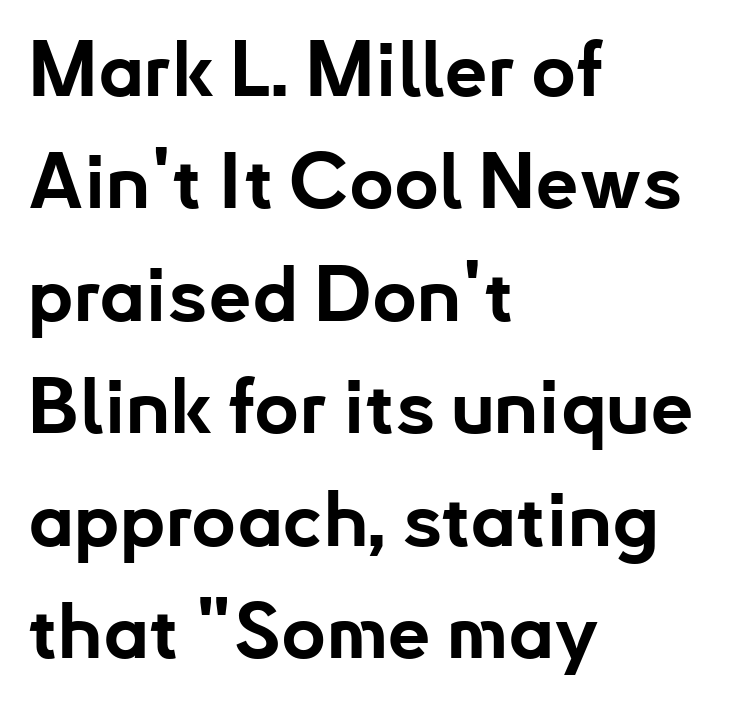
Notice how the passage keeps a crisp vertical edge on the left only. Beneath every word, the page is bare. The letters sit at their default tracking, neither squeezed nor spread. Notice how descenders clear the ascenders below comfortably — that's standard leading. Bold? Absolutely — the strokes are thick and heavy. Ascenders rise straight up at ninety degrees.
